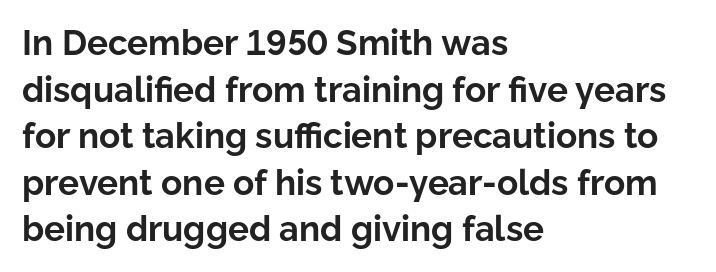
Q: Is the text bold? A: Yes.
Q: Is the text italic (slanted)? A: No, it is upright.
Q: Is the typeface a serif or a sans-serif typeface? A: Sans-serif.
Q: Is the text underlined? A: No.
Q: How is the paragraph aligned? A: Left-aligned.
Q: Is the spacing between letters normal or unusually wide? A: Normal.
Q: Is the spacing between lines tight, normal or loose? A: Normal.
Q: Width (condensed, normal, or wide)? A: Normal.
Q: Stroke contrast? A: Low.
Q: x-height? A: Medium.
Q: Monospaced? A: No.
